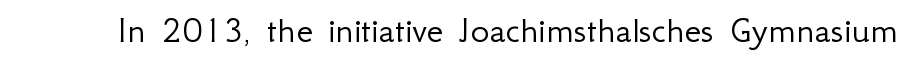
{"serif": "no", "italic": "no", "bold": "no", "weight": "light", "width": "normal", "stroke_contrast": "low", "x_height": "small", "monospaced": "no", "underline": "no", "letter_spacing": "normal", "letter_spacing_em": 0.0, "glyph_px": 39}
